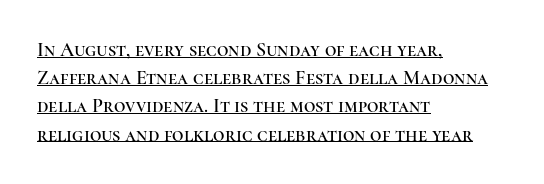
Like a heading marked for emphasis, these lines bear an underscore. Interline gaps are of average width in this sample. What stands out about the letter spacing? Nothing — it is the standard amount. These lines are set flush left with a ragged right edge.
